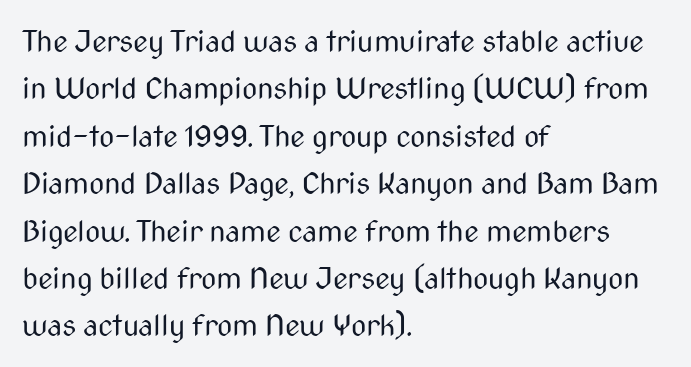
The image shows 30 px regular-weight, condensed sans-serif type, upright; set left-aligned, normal line spacing (1.58x), normal letter spacing, not underlined; medium stroke contrast and a medium x-height.
